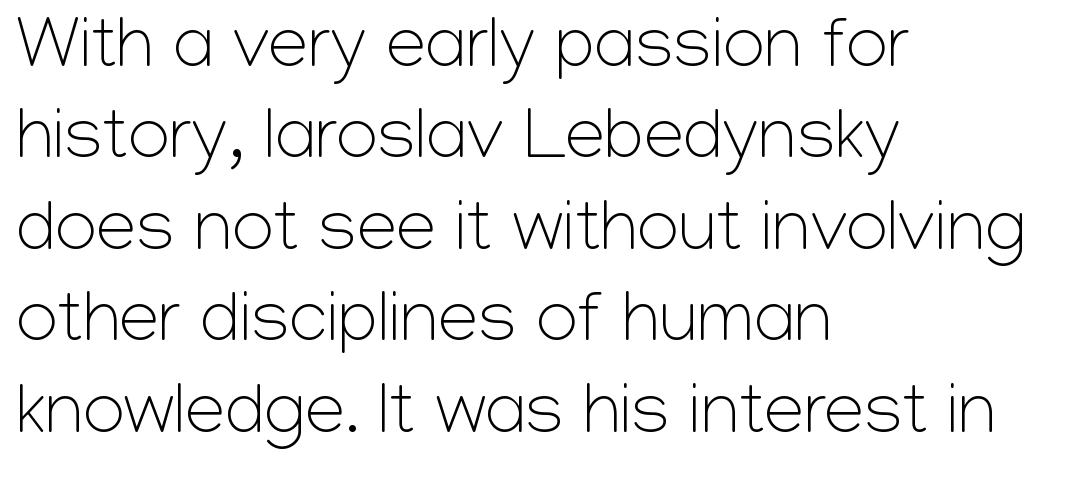
Observe the ordinary spacing: letters are neighbours, not strangers. Style check: upright. A bare baseline throughout the passage. Short and long lines alike share a common starting point at left.
